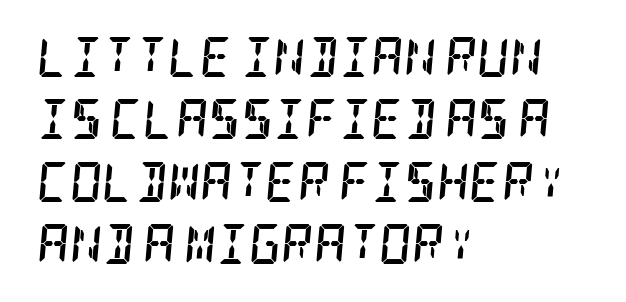
Q: Is the text bold? A: Yes.
Q: Is the text italic (slanted)? A: Yes, it leans right by about 5 degrees.
Q: Is the typeface a serif or a sans-serif typeface? A: Serif.
Q: Is the text underlined? A: No.
Q: How is the paragraph aligned? A: Left-aligned.
Q: Is the spacing between letters normal or unusually wide? A: Normal.
Q: Is the spacing between lines tight, normal or loose? A: Normal.
Q: Width (condensed, normal, or wide)? A: Condensed.
Q: Stroke contrast? A: Low.
Q: x-height? A: Large.
